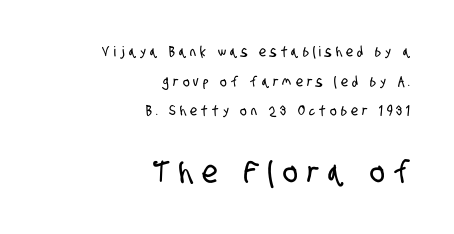
The image shows 31 px condensed sans-serif type; set right-aligned, loose line spacing (2.11x), unusually wide letter spacing (+0.3 em), not underlined; the second (bottom) block is 2.21x larger; low stroke contrast and a large x-height.
